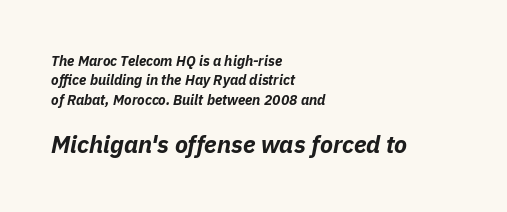
Visually the block forms a straight wall on the left and a jagged coastline on the right. Caption: upper text group reduced, lower text group enlarged. Observe the ordinary spacing: letters are neighbours, not strangers. Bare-footed words on every line. What's the leading like? Ordinary, nothing unusual.
